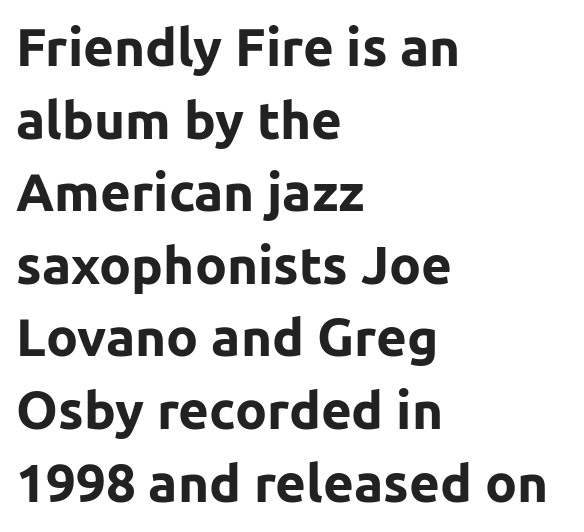
Descenders hang freely into open space. Letter spacing: default. These lines sit exactly where default settings would place them. The rag falls on the right side of this text block. Is this a sans? Yes — the strokes have no serifs. Looks like regular typesetting: each glyph gets only the width it needs.
